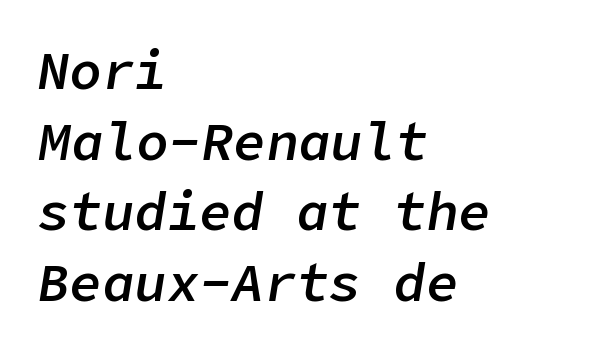
This rendering uses left alignment, leaving the right contour irregular. Notice the strokes are somewhat thickened but not fully heavy: this is a semibold. How would I describe the line gaps? Plain and ordinary. The foot of each line stays bare and open.
